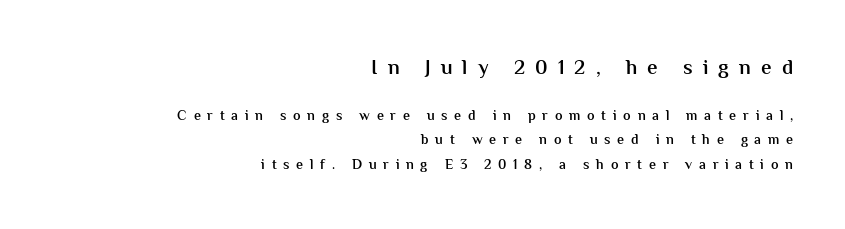
{"italic": "no", "bold": "semi", "underline": "no", "align": "right", "line_spacing_ratio": 1.73, "letter_spacing": "wide", "letter_spacing_em": 0.48, "larger_block": "first", "size_ratio": 1.5, "glyph_px": 21}
